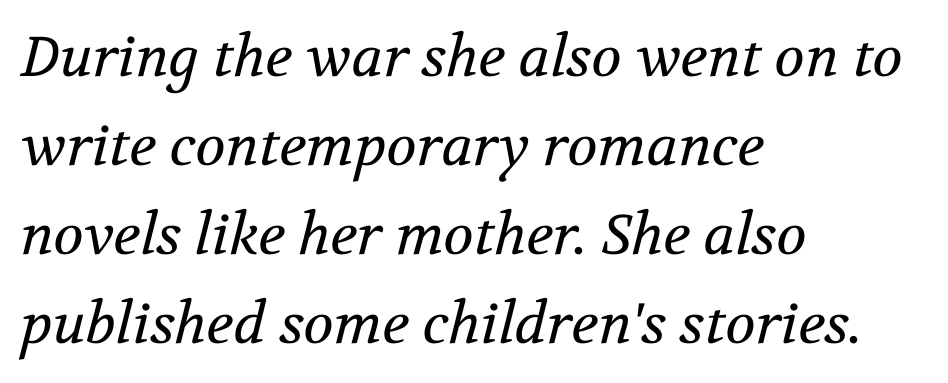
{"serif": "yes", "italic": "yes", "lean": "right", "slant_degrees": 12, "bold": "no", "weight": "regular", "width": "normal", "stroke_contrast": "medium", "x_height": "medium", "monospaced": "no", "underline": "no", "align": "left", "line_spacing": "normal", "line_spacing_ratio": 1.59, "letter_spacing": "normal", "letter_spacing_em": 0.0, "glyph_px": 56}
